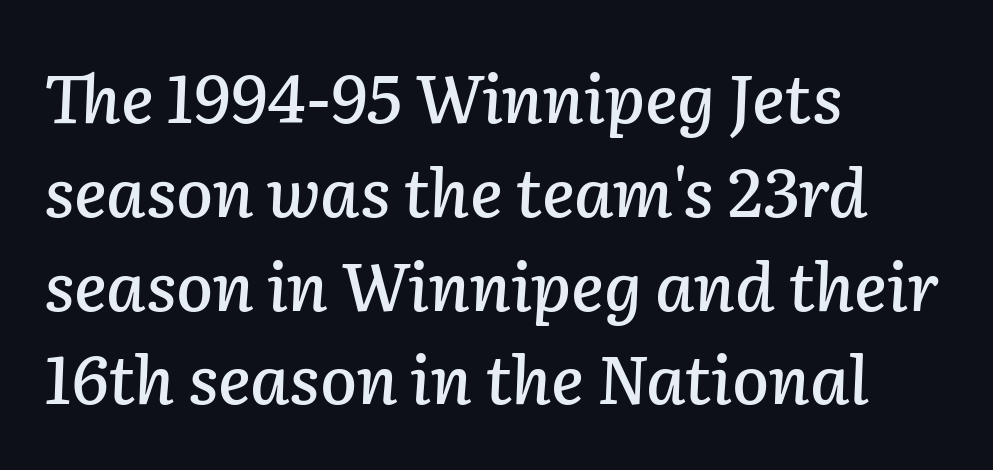
Q: Is the text italic (slanted)? A: Yes, it leans right by about 2 degrees.
Q: Is the text underlined? A: No.
Q: How is the paragraph aligned? A: Left-aligned.
Q: Is the spacing between letters normal or unusually wide? A: Normal.
Q: Is the spacing between lines tight, normal or loose? A: Normal.
Q: Width (condensed, normal, or wide)? A: Normal.
Q: Stroke contrast? A: Low.
Q: x-height? A: Medium.
Q: Monospaced? A: No.
